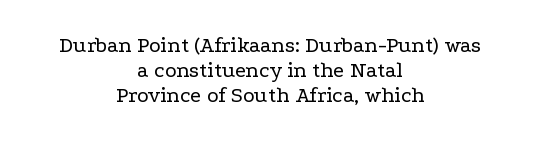
The image shows 22 px text type, upright; set centered, tight line spacing (1.13x), normal letter spacing, not underlined.
